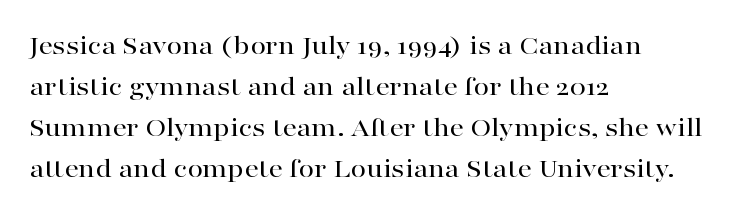
Q: Is the text italic (slanted)? A: No, it is upright.
Q: Is the typeface a serif or a sans-serif typeface? A: Serif.
Q: Is the text underlined? A: No.
Q: How is the paragraph aligned? A: Left-aligned.
Q: Is the spacing between letters normal or unusually wide? A: Normal.
Q: Is the spacing between lines tight, normal or loose? A: Normal.
Q: Width (condensed, normal, or wide)? A: Wide.
Q: Stroke contrast? A: High.
Q: x-height? A: Medium.
Q: Monospaced? A: No.
